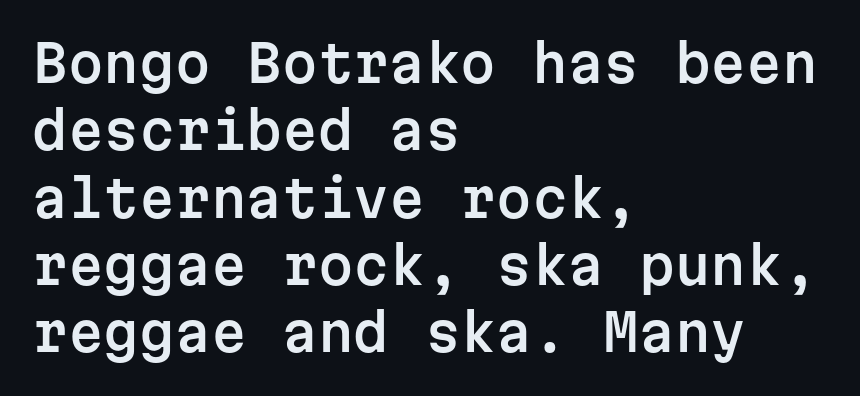
Q: Is the text italic (slanted)? A: No, it is upright.
Q: Is the typeface a serif or a sans-serif typeface? A: Sans-serif.
Q: Is the text underlined? A: No.
Q: How is the paragraph aligned? A: Left-aligned.
Q: Is the spacing between letters normal or unusually wide? A: Normal.
Q: Is the spacing between lines tight, normal or loose? A: Normal.
Q: Width (condensed, normal, or wide)? A: Normal.
Q: Stroke contrast? A: Low.
Q: x-height? A: Medium.
Q: Monospaced? A: Yes.
